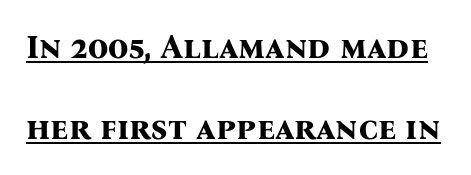
{"serif": "yes", "italic": "no", "bold": "yes", "weight": "bold", "width": "normal", "stroke_contrast": "medium", "x_height": "medium", "monospaced": "no", "underline": "yes", "line_spacing": "loose", "line_spacing_ratio": 2.38, "letter_spacing": "normal", "letter_spacing_em": 0.0, "glyph_px": 34}
